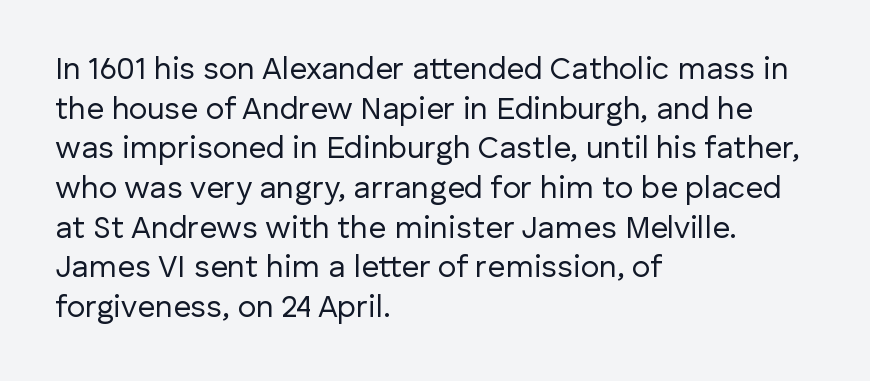
The image shows 31 px regular-weight sans-serif type, upright; set left-aligned, normal line spacing (1.28x), normal letter spacing, not underlined; low stroke contrast and a medium x-height.
